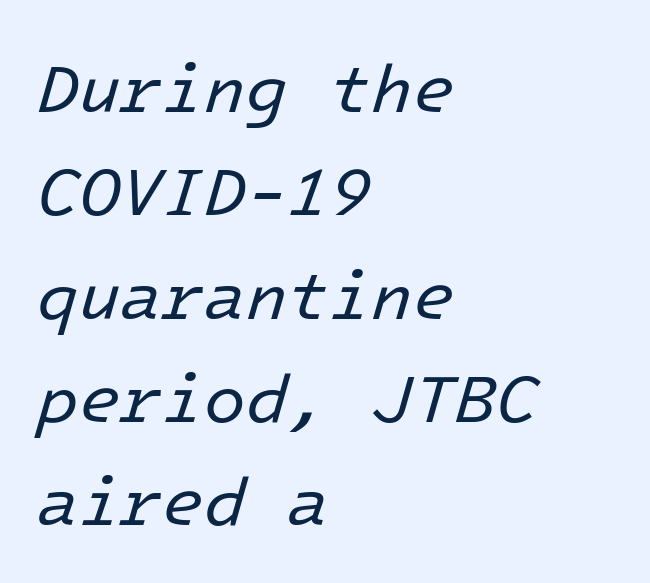
{"italic": "yes", "lean": "right", "slant_degrees": 16, "bold": "no", "weight": "regular", "width": "normal", "stroke_contrast": "low", "x_height": "medium", "underline": "no", "align": "left", "line_spacing": "normal", "line_spacing_ratio": 1.52, "letter_spacing": "normal", "letter_spacing_em": 0.0, "glyph_px": 68}
